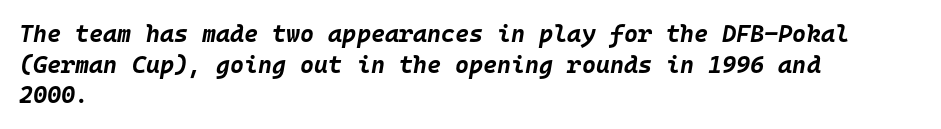
The image shows 24 px bold type, italic (leaning right); set left-aligned, normal line spacing (1.28x), normal letter spacing, not underlined.
